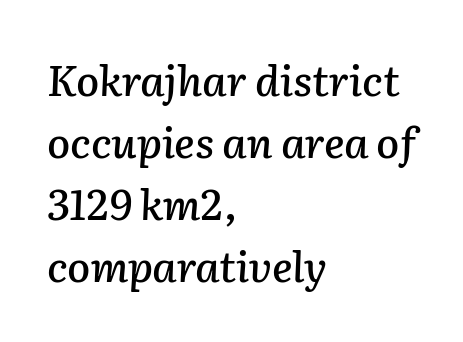
{"italic": "yes", "lean": "right", "slant_degrees": 2, "width": "normal", "stroke_contrast": "low", "x_height": "medium", "monospaced": "no", "underline": "no", "align": "left", "line_spacing": "normal", "line_spacing_ratio": 1.48, "letter_spacing": "normal", "letter_spacing_em": 0.0, "glyph_px": 42}
